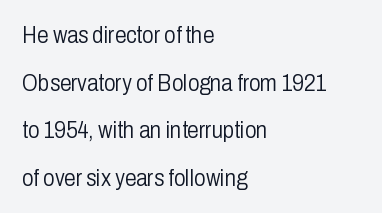
No extra tracking has been applied to these lines. Is the type heavy? It reads as light-to-regular instead. Airy leading. Style check: upright.
